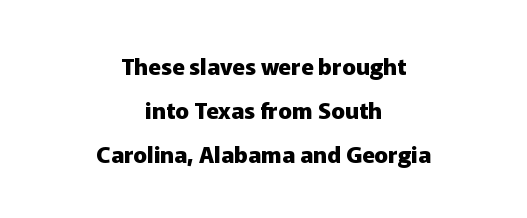
Q: Is the text bold? A: Yes.
Q: Is the text italic (slanted)? A: No, it is upright.
Q: Is the text underlined? A: No.
Q: How is the paragraph aligned? A: Centered.
Q: Is the spacing between letters normal or unusually wide? A: Normal.
Q: Is the spacing between lines tight, normal or loose? A: Loose.
